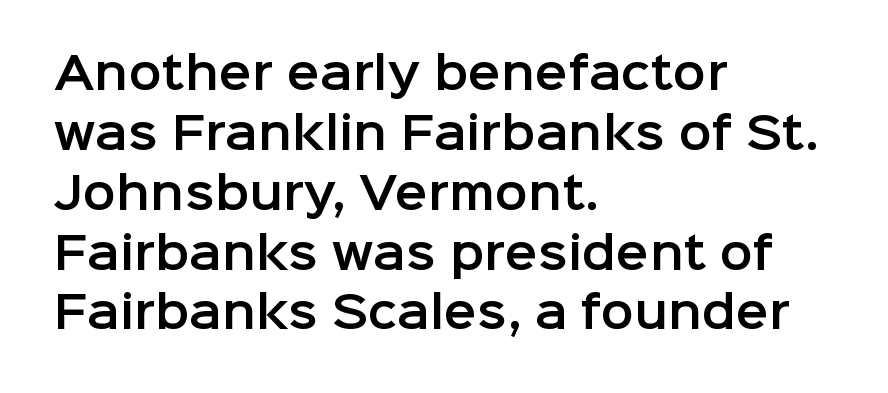
{"serif": "no", "italic": "no", "width": "normal", "stroke_contrast": "low", "x_height": "medium", "monospaced": "no", "underline": "no", "align": "left", "line_spacing": "normal", "line_spacing_ratio": 1.36, "letter_spacing": "normal", "letter_spacing_em": 0.0, "glyph_px": 44}
